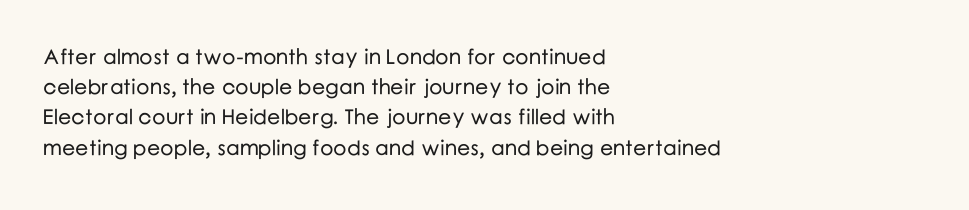
Q: Is the text italic (slanted)? A: No, it is upright.
Q: Is the text underlined? A: No.
Q: How is the paragraph aligned? A: Left-aligned.
Q: Is the spacing between letters normal or unusually wide? A: Normal.
Q: Is the spacing between lines tight, normal or loose? A: Normal.
